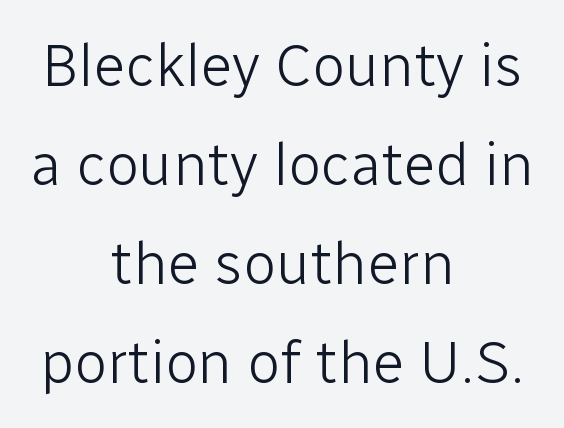
Q: Is the text bold? A: No.
Q: Is the text italic (slanted)? A: No, it is upright.
Q: Is the typeface a serif or a sans-serif typeface? A: Sans-serif.
Q: Is the text underlined? A: No.
Q: How is the paragraph aligned? A: Centered.
Q: Is the spacing between letters normal or unusually wide? A: Normal.
Q: Is the spacing between lines tight, normal or loose? A: Normal.
Q: Width (condensed, normal, or wide)? A: Normal.
Q: Stroke contrast? A: Low.
Q: x-height? A: Medium.
Q: Monospaced? A: No.
